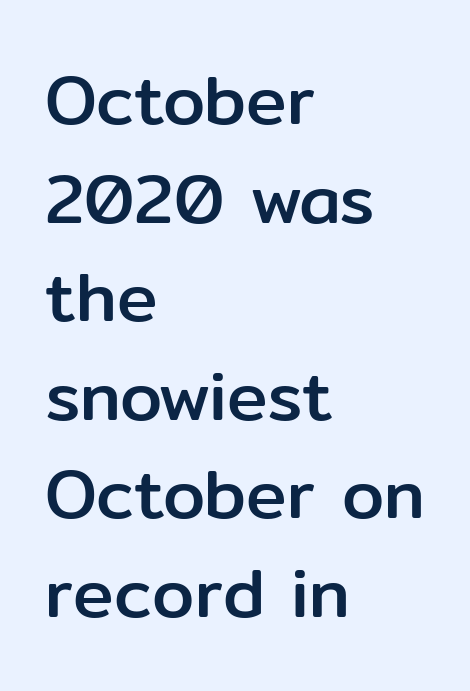
The image shows 68 px sans-serif type, upright; set left-aligned, normal line spacing (1.45x), normal letter spacing, not underlined; low stroke contrast and a medium x-height.
